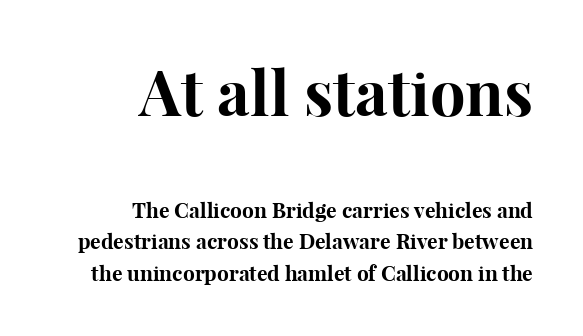
The image shows 63 px bold serif type, upright; set right-aligned, normal line spacing (1.51x), normal letter spacing, not underlined; the first (top) block is 3.0x larger; high stroke contrast and a medium x-height.
